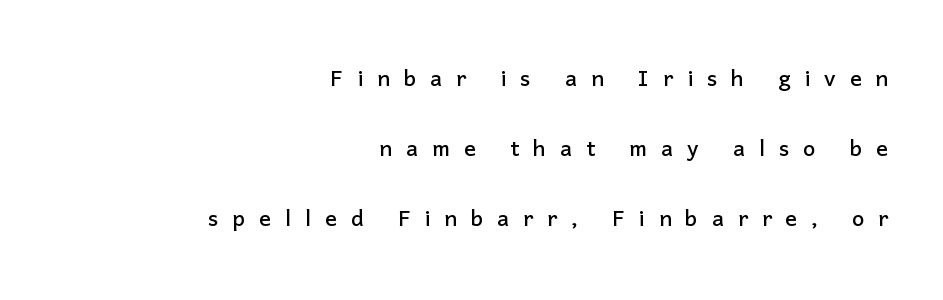
Q: Is the text italic (slanted)? A: No, it is upright.
Q: Is the typeface a serif or a sans-serif typeface? A: Sans-serif.
Q: Is the text underlined? A: No.
Q: How is the paragraph aligned? A: Right-aligned.
Q: Is the spacing between letters normal or unusually wide? A: Unusually wide.
Q: Is the spacing between lines tight, normal or loose? A: Loose.
Q: Width (condensed, normal, or wide)? A: Normal.
Q: Stroke contrast? A: Low.
Q: x-height? A: Medium.
Q: Monospaced? A: No.
